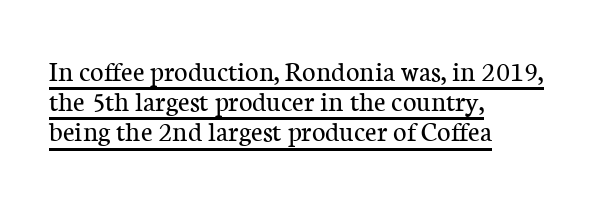
Q: Is the text bold? A: No.
Q: Is the text italic (slanted)? A: No, it is upright.
Q: Is the typeface a serif or a sans-serif typeface? A: Serif.
Q: Is the text underlined? A: Yes.
Q: How is the paragraph aligned? A: Left-aligned.
Q: Is the spacing between letters normal or unusually wide? A: Normal.
Q: Is the spacing between lines tight, normal or loose? A: Tight.
Q: Width (condensed, normal, or wide)? A: Normal.
Q: Stroke contrast? A: Low.
Q: x-height? A: Medium.
Q: Monospaced? A: No.
